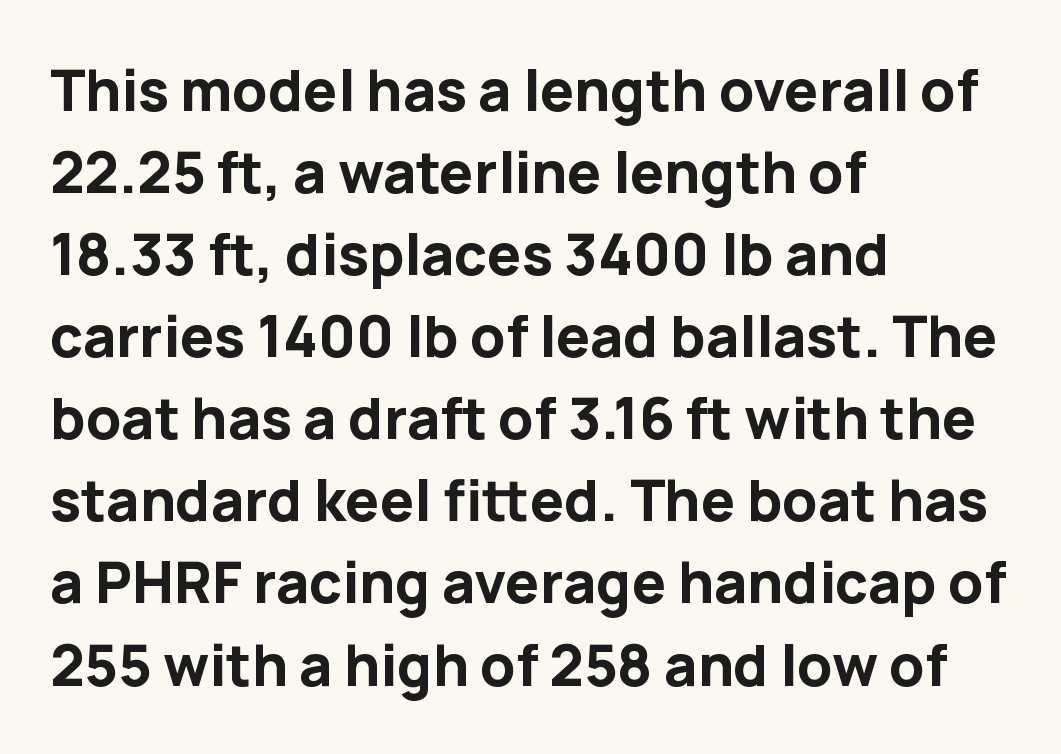
Every stem runs plumb, perpendicular to the baseline. Is the block centered? No — it sits flush against the left margin. Looks like regular typesetting: each glyph gets only the width it needs. The font is running at its bold setting.
